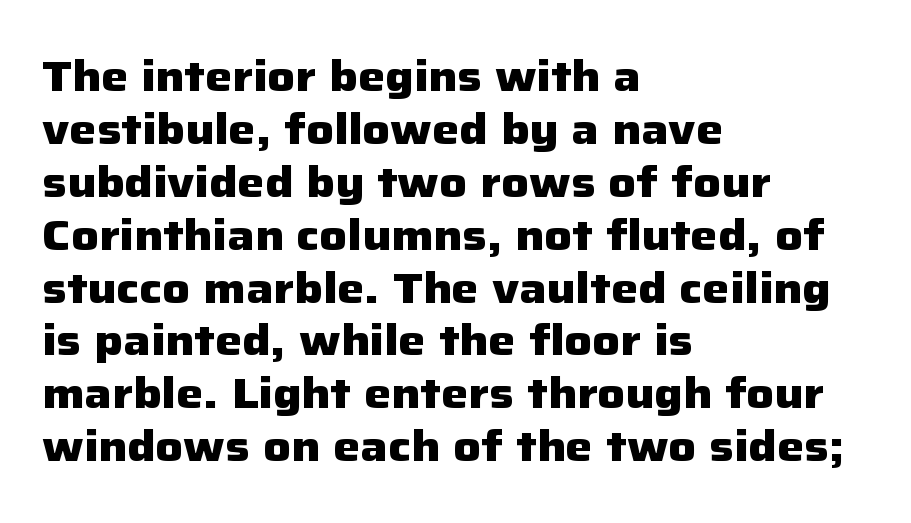
{"serif": "no", "italic": "no", "bold": "yes", "weight": "heavy", "width": "normal", "stroke_contrast": "low", "x_height": "medium", "monospaced": "no", "underline": "no", "align": "left", "line_spacing_ratio": 1.23, "letter_spacing": "normal", "letter_spacing_em": 0.0, "glyph_px": 43}
